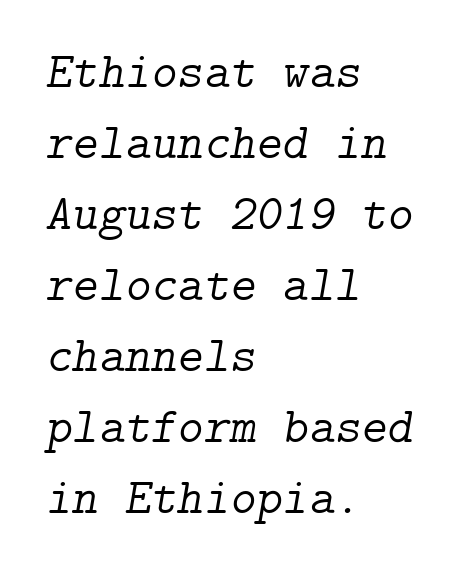
Q: Is the text bold? A: No.
Q: Is the text italic (slanted)? A: Yes, it leans right by about 9 degrees.
Q: Is the typeface a serif or a sans-serif typeface? A: Serif.
Q: Is the text underlined? A: No.
Q: How is the paragraph aligned? A: Left-aligned.
Q: Is the spacing between letters normal or unusually wide? A: Normal.
Q: Is the spacing between lines tight, normal or loose? A: Normal.
Q: Width (condensed, normal, or wide)? A: Normal.
Q: Stroke contrast? A: Low.
Q: x-height? A: Medium.
